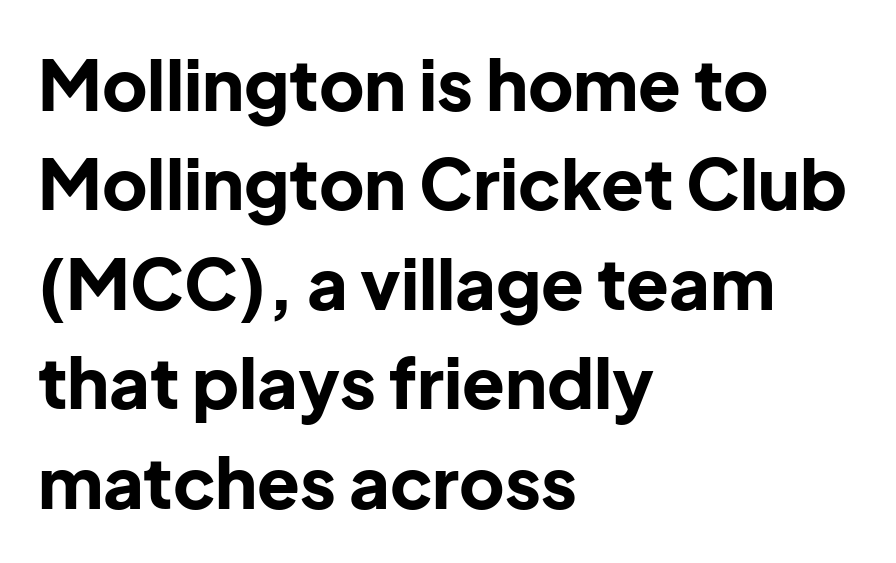
Q: Is the text bold? A: Yes.
Q: Is the text italic (slanted)? A: No, it is upright.
Q: Is the typeface a serif or a sans-serif typeface? A: Sans-serif.
Q: Is the text underlined? A: No.
Q: How is the paragraph aligned? A: Left-aligned.
Q: Is the spacing between letters normal or unusually wide? A: Normal.
Q: Is the spacing between lines tight, normal or loose? A: Normal.
Q: Width (condensed, normal, or wide)? A: Normal.
Q: Stroke contrast? A: Low.
Q: x-height? A: Medium.
Q: Monospaced? A: No.
